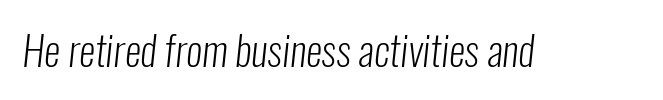
Q: Is the text bold? A: No.
Q: Is the typeface a serif or a sans-serif typeface? A: Sans-serif.
Q: Is the text underlined? A: No.
Q: Is the spacing between letters normal or unusually wide? A: Normal.
Q: Width (condensed, normal, or wide)? A: Condensed.
Q: Stroke contrast? A: Low.
Q: x-height? A: Medium.
Q: Monospaced? A: No.
